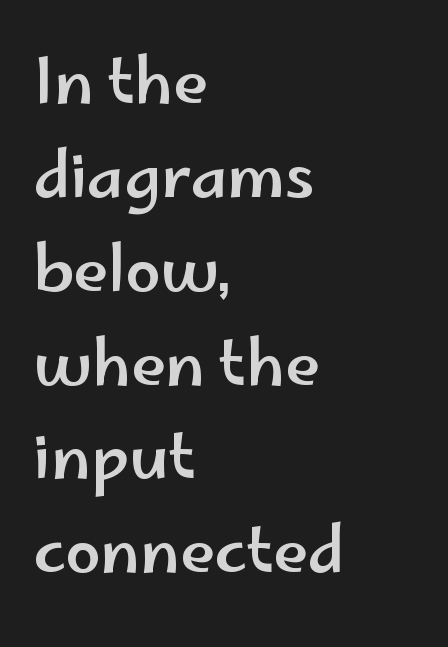
The image shows 63 px wide sans-serif type, upright; set left-aligned, normal line spacing (1.49x), normal letter spacing, not underlined; low stroke contrast and a small x-height.
